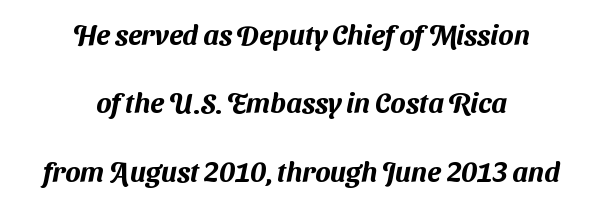
Q: Is the typeface a serif or a sans-serif typeface? A: Sans-serif.
Q: Is the text underlined? A: No.
Q: How is the paragraph aligned? A: Centered.
Q: Is the spacing between letters normal or unusually wide? A: Normal.
Q: Is the spacing between lines tight, normal or loose? A: Loose.
Q: Width (condensed, normal, or wide)? A: Normal.
Q: Stroke contrast? A: Medium.
Q: x-height? A: Medium.
Q: Monospaced? A: No.
